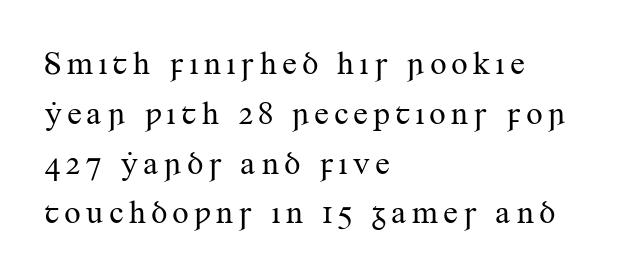
Q: Is the text bold? A: No.
Q: Is the text italic (slanted)? A: No, it is upright.
Q: Is the typeface a serif or a sans-serif typeface? A: Serif.
Q: Is the text underlined? A: No.
Q: How is the paragraph aligned? A: Left-aligned.
Q: Is the spacing between lines tight, normal or loose? A: Normal.
Q: Width (condensed, normal, or wide)? A: Normal.
Q: Stroke contrast? A: Medium.
Q: x-height? A: Small.
Q: Monospaced? A: No.
